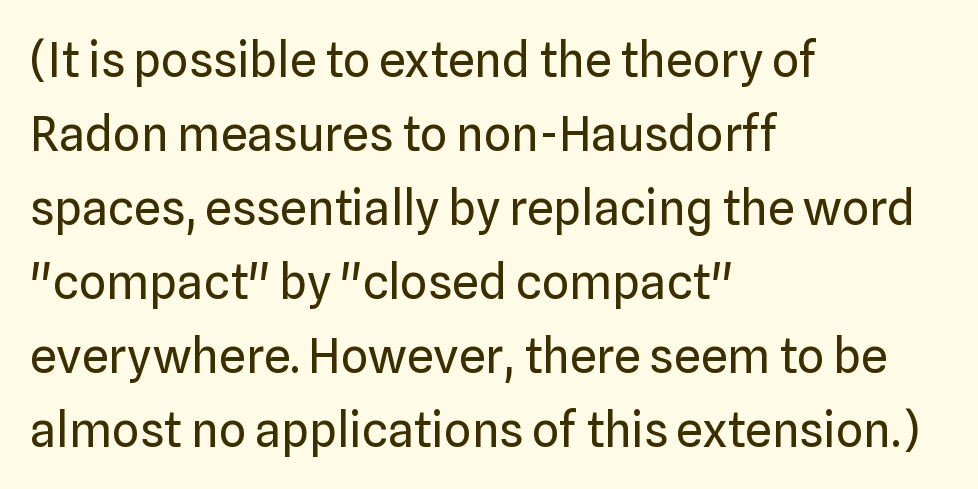
The image shows 48 px regular-weight sans-serif type, upright; set left-aligned, normal line spacing (1.54x), normal letter spacing, not underlined; low stroke contrast and a medium x-height.
